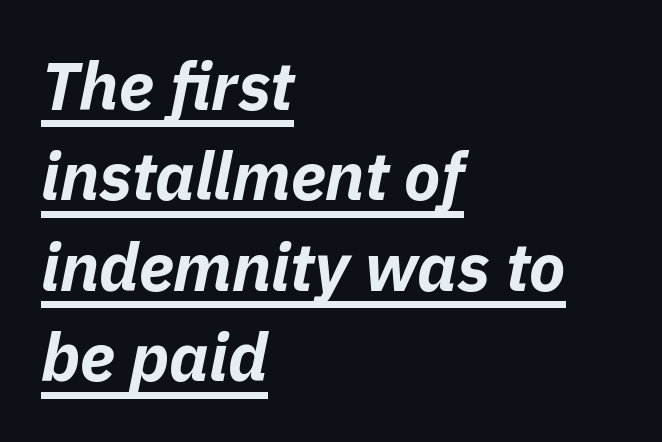
{"italic": "yes", "lean": "right", "slant_degrees": 11, "bold": "yes", "weight": "bold", "width": "normal", "stroke_contrast": "low", "x_height": "medium", "monospaced": "no", "underline": "yes", "align": "left", "line_spacing": "normal", "line_spacing_ratio": 1.35, "letter_spacing": "normal", "letter_spacing_em": 0.0, "glyph_px": 67}
